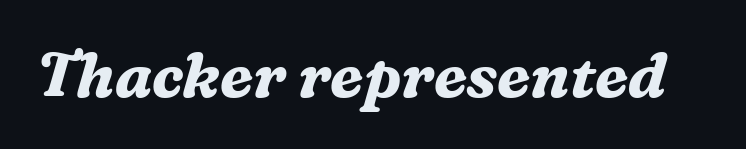
The rendering applies a slant to the glyphs. Is this a fixed-width face? No — the glyphs have proportional, varying widths. Characters follow at the spacing the type designer built in. Heavy-handed strokes throughout: this text is bold.
